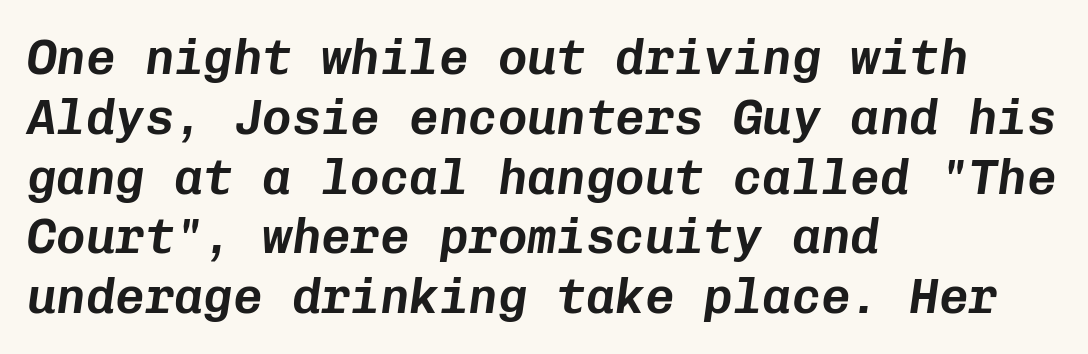
Every character here occupies the same horizontal width, giving the sample a typewriter-like rhythm. Slanted lettering throughout. The horizontal fit of the characters is conventional and even. Casual observation: everything's shoved over to the left. A bare baseline throughout the passage.
